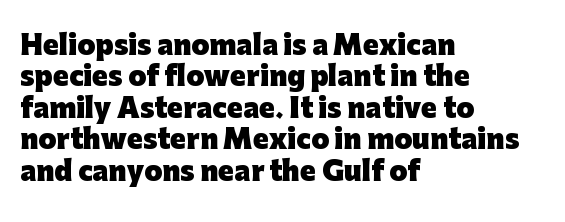
Posture: straight, roman, zero tilt. A student would call this left alignment; a typographer would say flush left, rag right. Rule under the text: the space is simply empty. Between one letter and the next there's only the usual sliver of space. Plenty of ink on the page — the face is bold.
